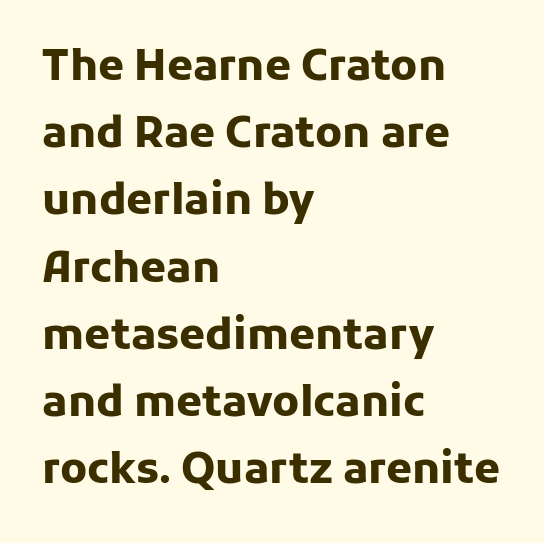
{"serif": "no", "italic": "no", "bold": "yes", "weight": "heavy", "width": "normal", "stroke_contrast": "low", "x_height": "medium", "monospaced": "no", "underline": "no", "align": "left", "line_spacing": "normal", "line_spacing_ratio": 1.6, "letter_spacing": "normal", "letter_spacing_em": 0.0, "glyph_px": 42}
